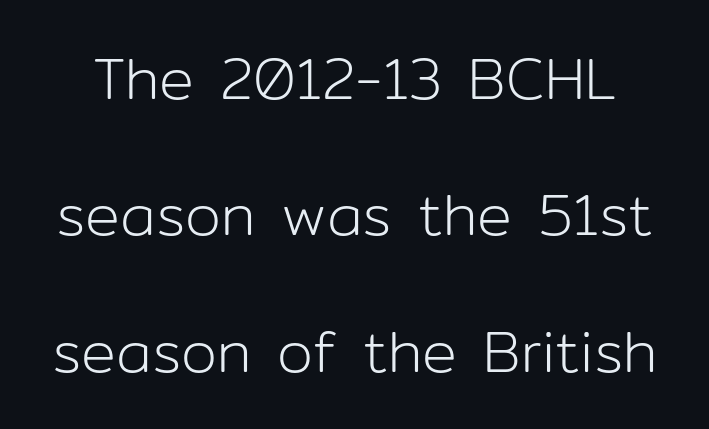
Q: Is the text bold? A: No.
Q: Is the text italic (slanted)? A: No, it is upright.
Q: Is the typeface a serif or a sans-serif typeface? A: Sans-serif.
Q: Is the text underlined? A: No.
Q: Is the spacing between letters normal or unusually wide? A: Normal.
Q: Is the spacing between lines tight, normal or loose? A: Loose.
Q: Width (condensed, normal, or wide)? A: Normal.
Q: Stroke contrast? A: Low.
Q: x-height? A: Medium.
Q: Monospaced? A: No.
